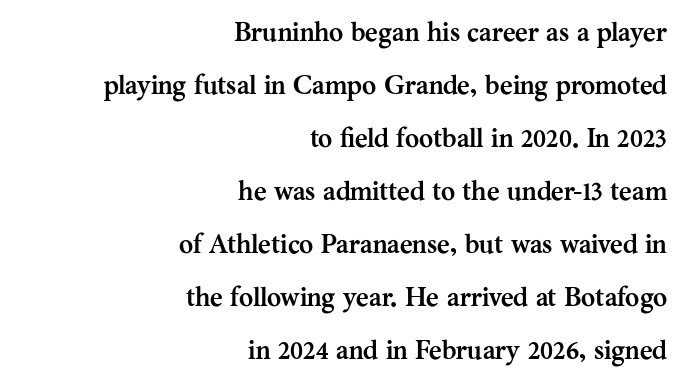
{"italic": "no", "bold": "yes", "underline": "no", "align": "right", "line_spacing": "loose", "line_spacing_ratio": 1.96, "letter_spacing": "normal", "letter_spacing_em": 0.0, "glyph_px": 27}
